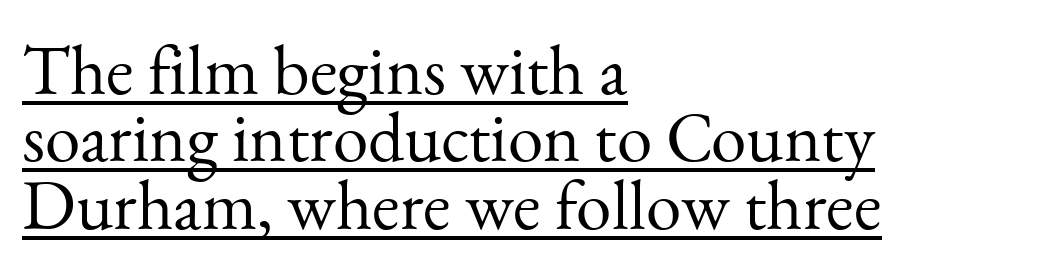
The image shows 71 px light serif type, upright; set left-aligned, tight line spacing (0.95x), normal letter spacing, underlined; medium stroke contrast and a small x-height.
